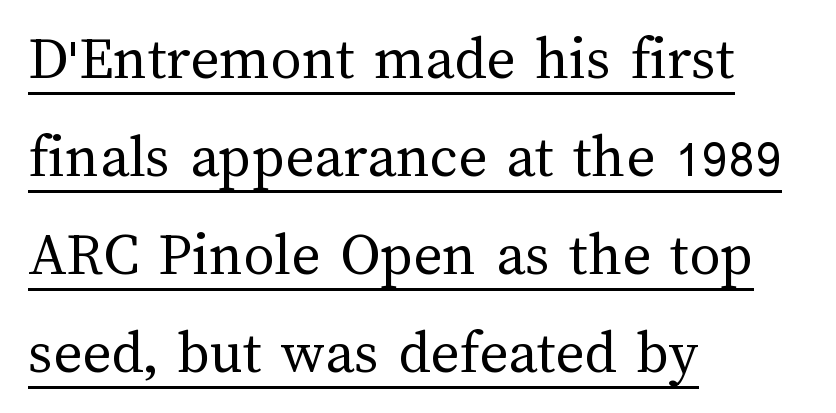
The image shows 62 px regular-weight type, upright; set left-aligned, normal line spacing (1.58x), normal letter spacing, underlined; medium stroke contrast and a medium x-height.
